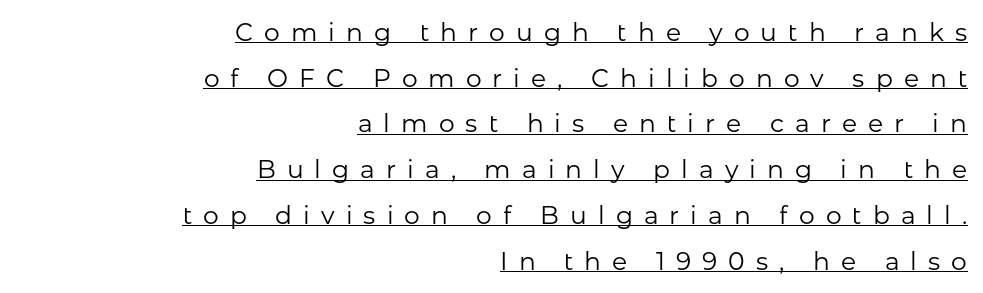
Somebody hit Ctrl+U on this one — the words are underlined. Someone cranked the tracking dial way up on this one. No chunkiness to these letters — they're not bold. The rendering anchors every line to the right-hand side. The typography opts for an upright posture over an oblique one.
